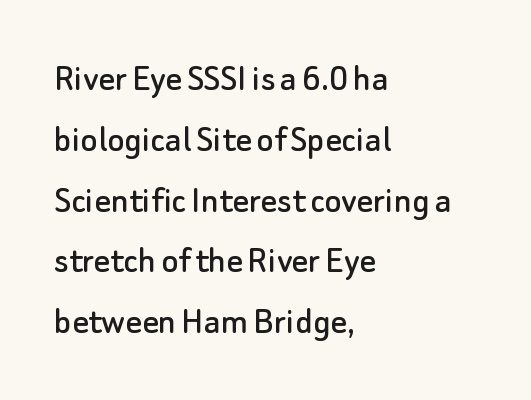
The image shows 40 px sans-serif type, upright; set left-aligned, normal line spacing (1.52x), normal letter spacing, not underlined; low stroke contrast and a small x-height.
